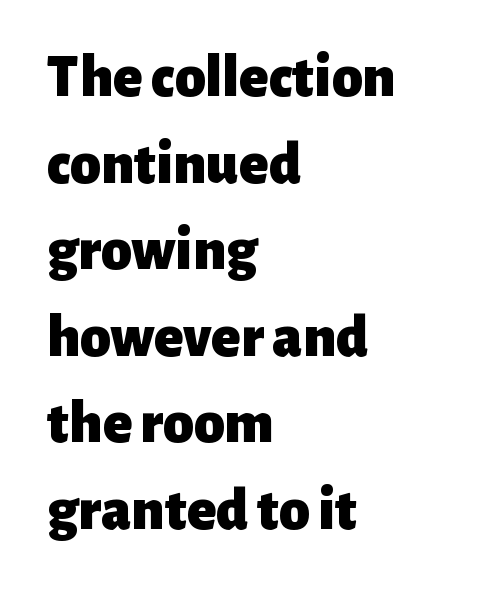
{"serif": "no", "italic": "no", "bold": "yes", "weight": "heavy", "width": "normal", "stroke_contrast": "low", "x_height": "medium", "monospaced": "no", "underline": "no", "align": "left", "line_spacing": "normal", "line_spacing_ratio": 1.42, "letter_spacing": "normal", "letter_spacing_em": 0.0, "glyph_px": 61}
